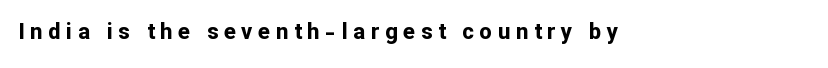
The image shows 22 px bold type, upright; set unusually wide letter spacing (+0.26 em), not underlined.
